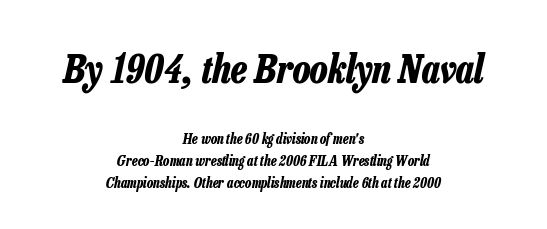
Q: Is the text bold? A: Yes.
Q: Is the text italic (slanted)? A: Yes, it leans right by about 13 degrees.
Q: Is the text underlined? A: No.
Q: How is the paragraph aligned? A: Centered.
Q: Is the spacing between letters normal or unusually wide? A: Normal.
Q: Is the spacing between lines tight, normal or loose? A: Normal.
Q: Which block of text is set in a larger size, the first (top) or the second (bottom)? A: The first (top) one.
Q: Width (condensed, normal, or wide)? A: Condensed.
Q: Stroke contrast? A: Low.
Q: x-height? A: Medium.
Q: Monospaced? A: No.
